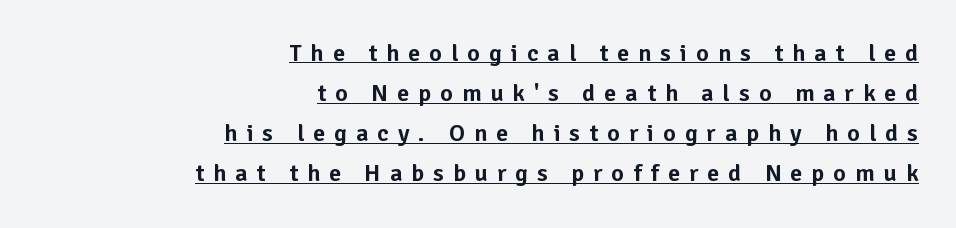
In designer terms, the underline attribute is active on this setting. The lines in this sample share a right terminus and differ only in where they begin. The face used here is rendered with a markedly widened letterfit. This sample keeps an unexceptional amount of space between lines.
